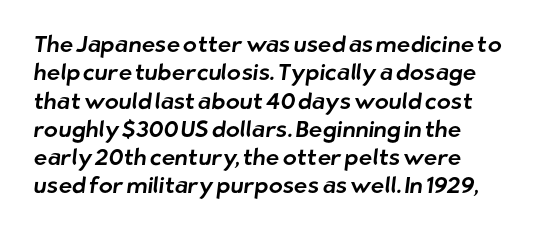
The image shows 23 px text type; set left-aligned, line spacing 1.23x, normal letter spacing, not underlined.
